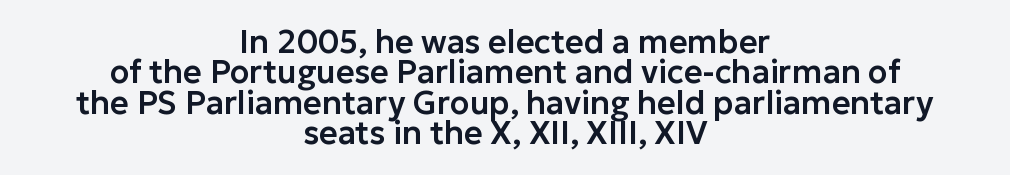
Q: Is the text italic (slanted)? A: No, it is upright.
Q: Is the typeface a serif or a sans-serif typeface? A: Sans-serif.
Q: Is the text underlined? A: No.
Q: How is the paragraph aligned? A: Centered.
Q: Is the spacing between letters normal or unusually wide? A: Normal.
Q: Is the spacing between lines tight, normal or loose? A: Tight.
Q: Width (condensed, normal, or wide)? A: Normal.
Q: Stroke contrast? A: Low.
Q: x-height? A: Medium.
Q: Monospaced? A: No.
